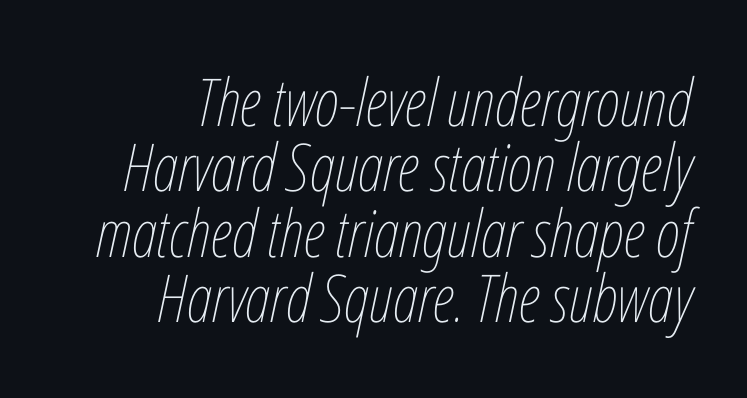
{"italic": "yes", "lean": "right", "slant_degrees": 12, "bold": "no", "weight": "thin", "width": "condensed", "stroke_contrast": "low", "x_height": "medium", "monospaced": "no", "underline": "no", "align": "right", "line_spacing": "tight", "line_spacing_ratio": 0.99, "letter_spacing": "normal", "letter_spacing_em": 0.0, "glyph_px": 66}
